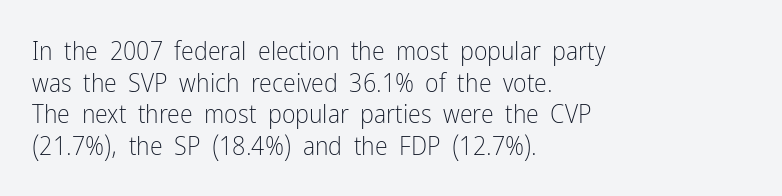
The image shows 26 px text type, upright; set left-aligned, line spacing 1.22x, normal letter spacing, not underlined.
